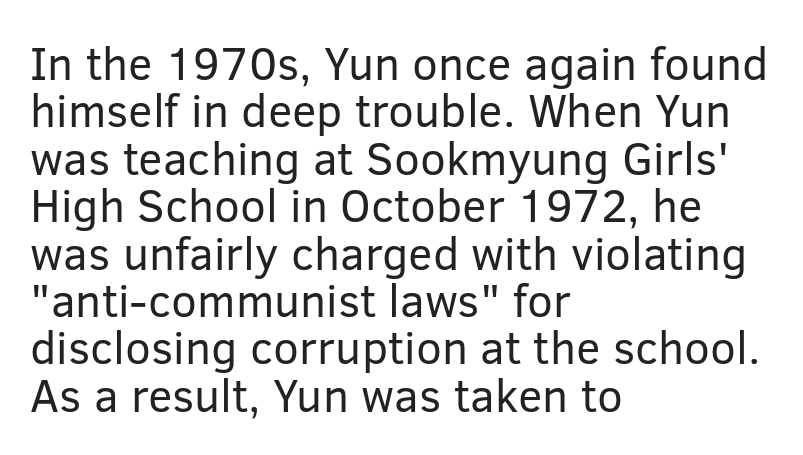
{"serif": "no", "italic": "no", "bold": "no", "weight": "regular", "width": "normal", "stroke_contrast": "low", "x_height": "medium", "monospaced": "no", "underline": "no", "align": "left", "line_spacing": "tight", "line_spacing_ratio": 1.03, "letter_spacing": "normal", "letter_spacing_em": 0.0, "glyph_px": 46}
